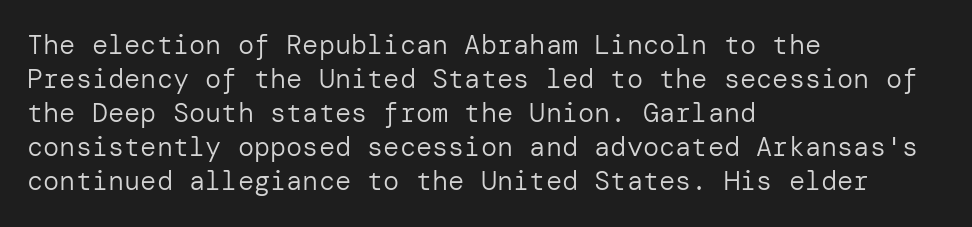
Q: Is the text bold? A: No.
Q: Is the text italic (slanted)? A: No, it is upright.
Q: Is the text underlined? A: No.
Q: How is the paragraph aligned? A: Left-aligned.
Q: Is the spacing between letters normal or unusually wide? A: Normal.
Q: Is the spacing between lines tight, normal or loose? A: Normal.
